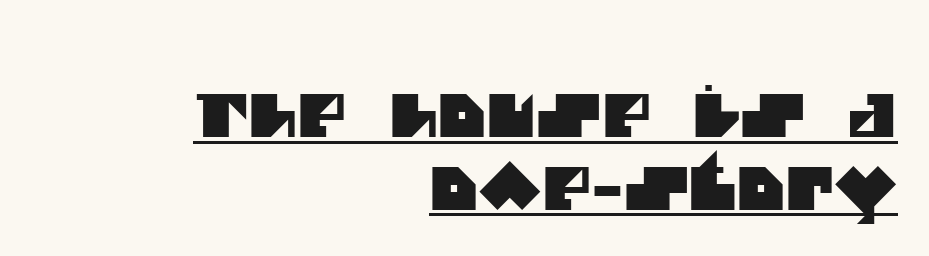
Look at the tracking — it's just the regular setting, nothing added. The letters carry no serifs — their stems end cleanly without finishing strokes. Glance below the letters and you will spot a drawn line. A flush-right, rag-left setting is used for this passage.
